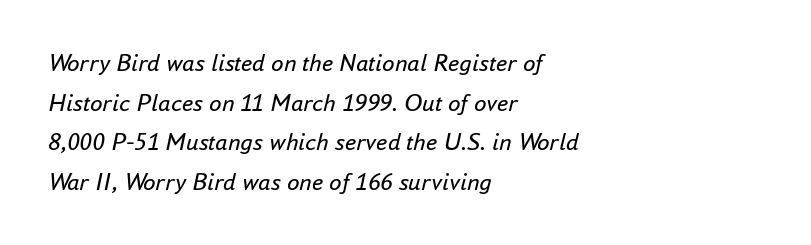
In terms of posture, this sample is oblique. These glyphs show unthickened strokes, regular width or finer. Spacing between characters is what you'd get straight out of the box. The setting favours the left margin, as ordinary paragraphs usually do.
